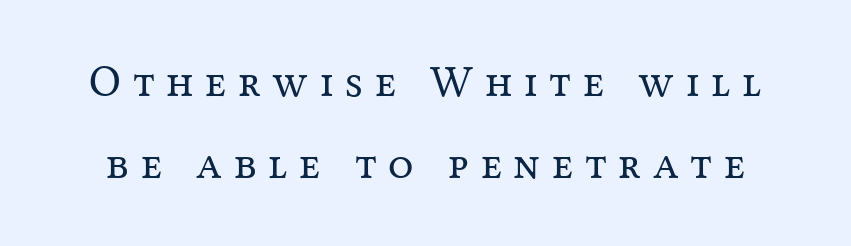
The rendering inserts visible extra space after every character. A clean baseline with only descenders dipping below it. The letters stand upright; this is a roman face. You could not count columns in this text — the font is proportionally spaced. The font is comparable to plain body text, perhaps lighter.
